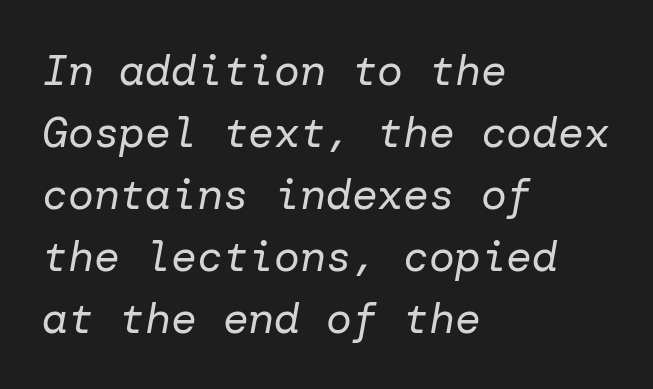
Q: Is the text bold? A: No.
Q: Is the text italic (slanted)? A: Yes, it leans right by about 10 degrees.
Q: Is the text underlined? A: No.
Q: How is the paragraph aligned? A: Left-aligned.
Q: Is the spacing between letters normal or unusually wide? A: Normal.
Q: Is the spacing between lines tight, normal or loose? A: Normal.
Q: Width (condensed, normal, or wide)? A: Normal.
Q: Stroke contrast? A: Low.
Q: x-height? A: Medium.
